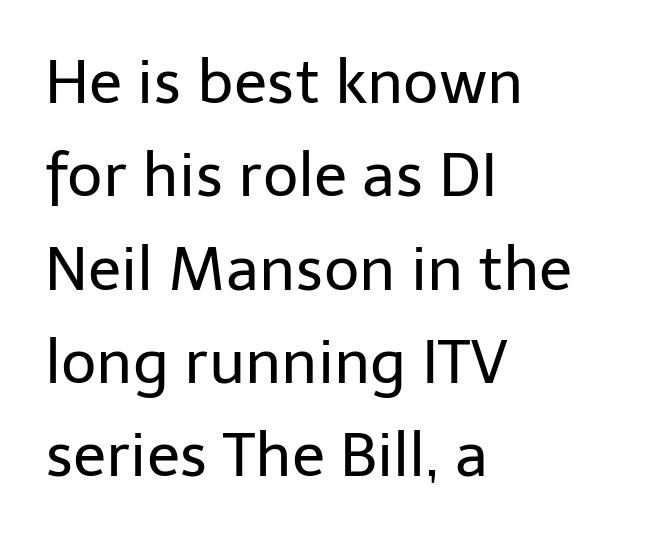
{"serif": "no", "italic": "no", "bold": "no", "weight": "regular", "width": "normal", "stroke_contrast": "low", "x_height": "medium", "monospaced": "no", "underline": "no", "align": "left", "line_spacing": "normal", "line_spacing_ratio": 1.53, "letter_spacing": "normal", "letter_spacing_em": 0.0, "glyph_px": 61}
